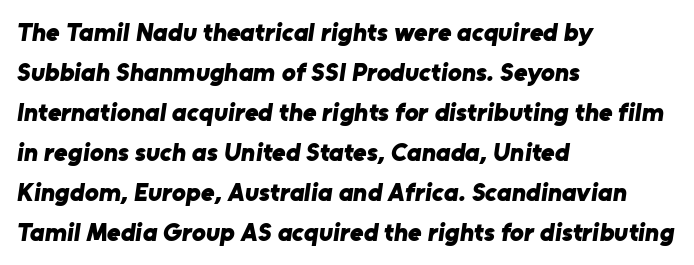
Between one letter and the next there's only the usual sliver of space. Students, observe: this is what conventionally led text looks like. The strokes are fattened all the way to bold. The text block is weighted toward the left margin, trailing off unevenly rightward. The area under the type is left untouched.
